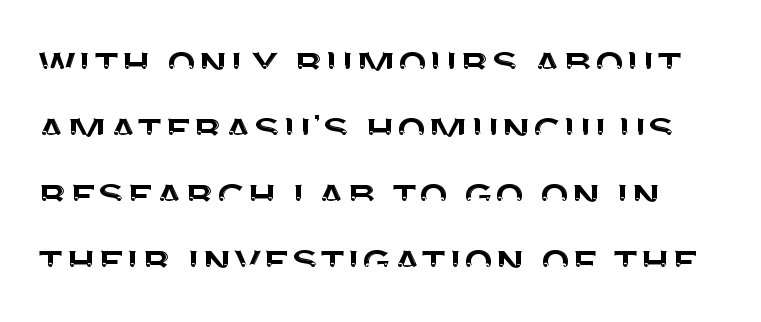
The image shows 49 px sans-serif type, upright; set normal line spacing (1.35x), normal letter spacing, not underlined; medium stroke contrast and a large x-height.
